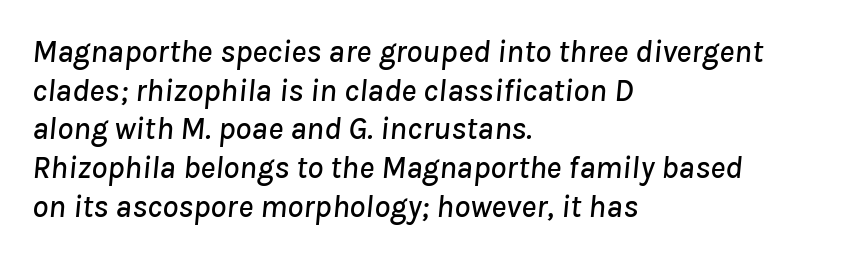
Q: Is the text italic (slanted)? A: Yes, it leans right by about 8 degrees.
Q: Is the text underlined? A: No.
Q: How is the paragraph aligned? A: Left-aligned.
Q: Is the spacing between letters normal or unusually wide? A: Normal.
Q: Width (condensed, normal, or wide)? A: Normal.
Q: Stroke contrast? A: Low.
Q: x-height? A: Medium.
Q: Monospaced? A: No.
